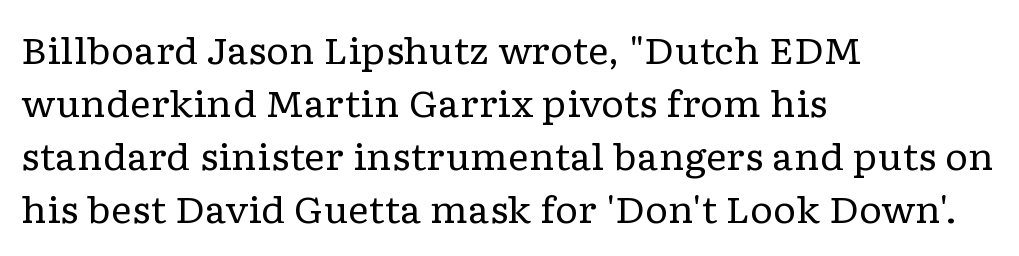
{"serif": "yes", "italic": "no", "bold": "no", "weight": "regular", "width": "wide", "stroke_contrast": "low", "x_height": "medium", "monospaced": "no", "underline": "no", "align": "left", "line_spacing": "normal", "line_spacing_ratio": 1.47, "letter_spacing": "normal", "letter_spacing_em": 0.0, "glyph_px": 36}
